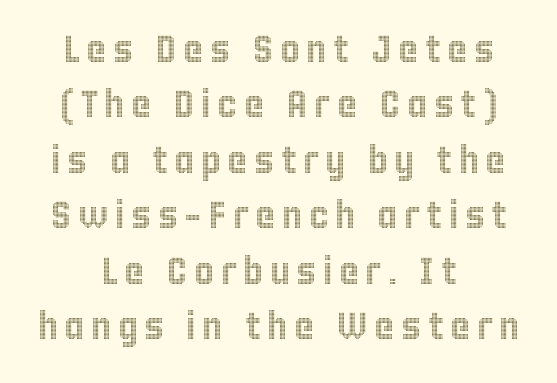
The letters advance in unequal steps, a hallmark of proportional type. Upright lettering throughout. The strip under each line holds only bare page. The space between consecutive lines is moderate. A centered setting, common on invitations and titles, is used for this passage.
